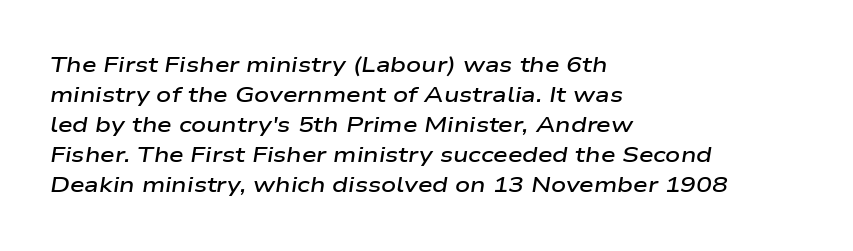
Q: Is the text bold? A: Semi-bold.
Q: Is the text italic (slanted)? A: Yes, it leans right by about 9 degrees.
Q: Is the text underlined? A: No.
Q: How is the paragraph aligned? A: Left-aligned.
Q: Is the spacing between letters normal or unusually wide? A: Normal.
Q: Is the spacing between lines tight, normal or loose? A: Normal.
